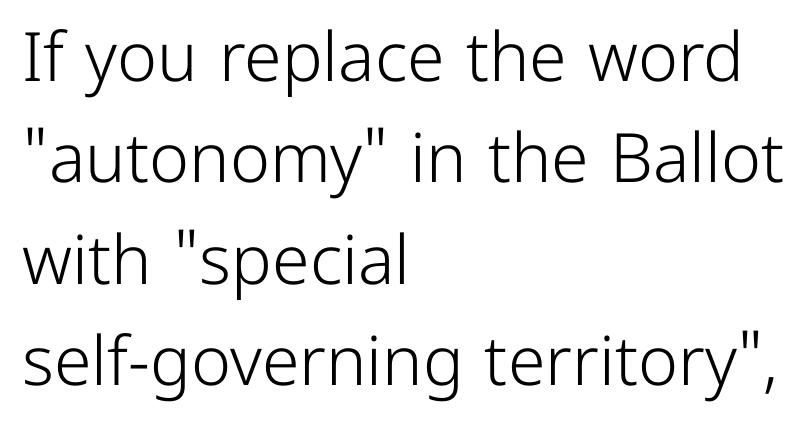
{"serif": "no", "italic": "no", "bold": "no", "weight": "light", "width": "normal", "stroke_contrast": "low", "x_height": "medium", "monospaced": "no", "underline": "no", "align": "left", "line_spacing": "normal", "line_spacing_ratio": 1.49, "letter_spacing": "normal", "letter_spacing_em": 0.0, "glyph_px": 68}
